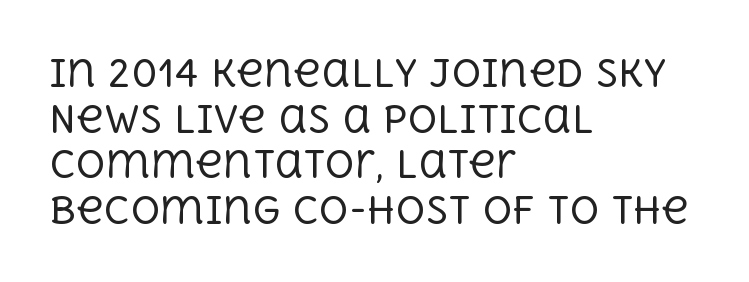
The image shows 37 px regular-weight serif type, upright; set left-aligned, line spacing 1.23x, normal letter spacing, not underlined; a large x-height.
